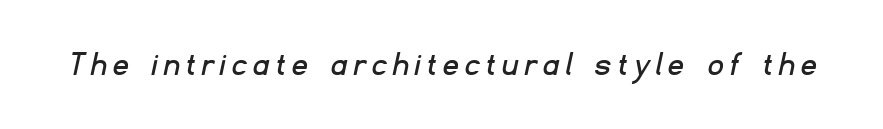
{"serif": "no", "width": "normal", "stroke_contrast": "low", "x_height": "small", "monospaced": "no", "underline": "no", "letter_spacing": "wide", "letter_spacing_em": 0.21, "glyph_px": 36}
